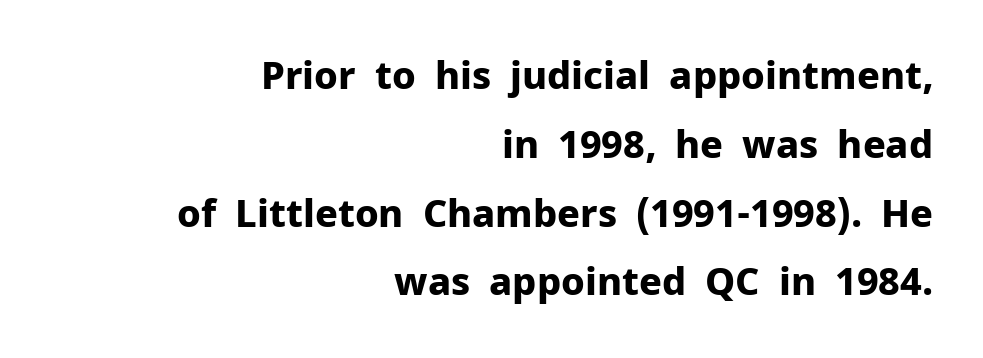
What stands out about the letter spacing? Nothing — it is the standard amount. Stroke terminals: plain, sans-serif. Posture: upright roman. Lines of text with bare space underneath. Is this a fixed-width face? No — the glyphs have proportional, varying widths. Teacher's note: observe the even right margin — that is flush-right alignment.
